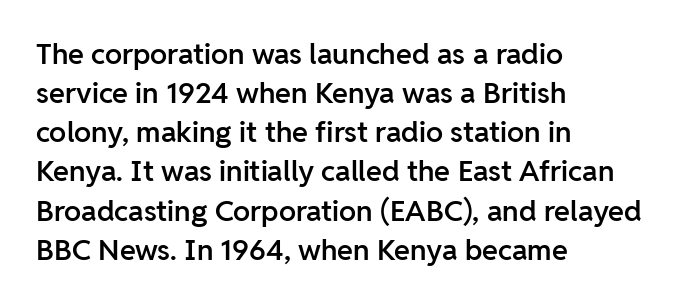
Q: Is the text bold? A: Semi-bold.
Q: Is the text italic (slanted)? A: No, it is upright.
Q: Is the typeface a serif or a sans-serif typeface? A: Sans-serif.
Q: Is the text underlined? A: No.
Q: How is the paragraph aligned? A: Left-aligned.
Q: Is the spacing between letters normal or unusually wide? A: Normal.
Q: Is the spacing between lines tight, normal or loose? A: Normal.
Q: Width (condensed, normal, or wide)? A: Normal.
Q: Stroke contrast? A: Low.
Q: x-height? A: Medium.
Q: Monospaced? A: No.
